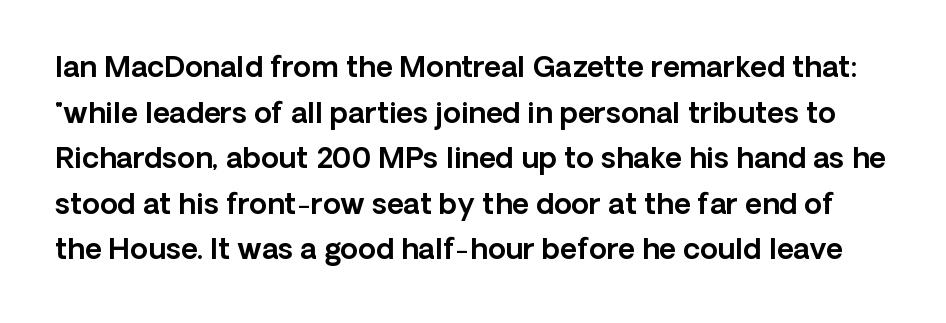
{"serif": "no", "italic": "no", "width": "normal", "x_height": "medium", "monospaced": "no", "underline": "no", "line_spacing": "normal", "line_spacing_ratio": 1.57, "letter_spacing": "normal", "letter_spacing_em": 0.0, "glyph_px": 29}
